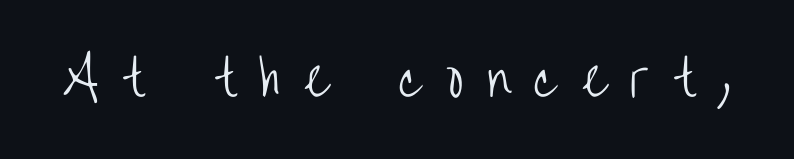
Unlike italic type, these characters show no tilt at all. The letterforms stand isolated, each surrounded by extra space. The passage shown is not bold in any degree. Glance below the letters and you will spot only blank space. Here the designer chose a conventional face with non-uniform glyph widths. Nope, no serifs anywhere on these letters.
